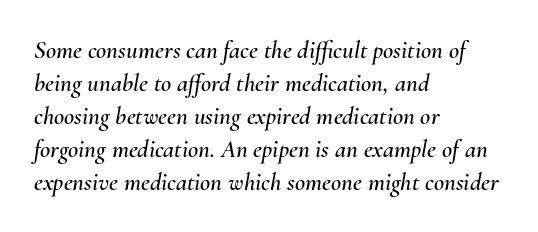
The image shows 25 px text type, italic (leaning right); set left-aligned, normal line spacing (1.32x), normal letter spacing, not underlined.
